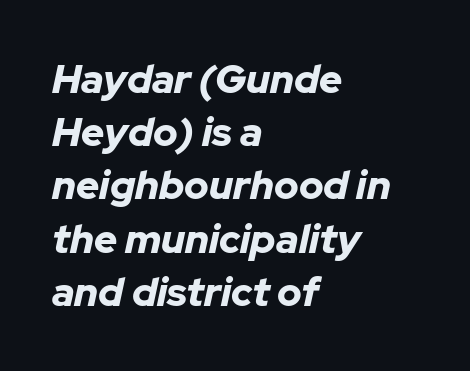
{"italic": "yes", "lean": "right", "slant_degrees": 12, "bold": "yes", "weight": "bold", "width": "normal", "stroke_contrast": "low", "x_height": "medium", "monospaced": "no", "underline": "no", "align": "left", "line_spacing": "normal", "line_spacing_ratio": 1.33, "letter_spacing": "normal", "letter_spacing_em": 0.0, "glyph_px": 40}
